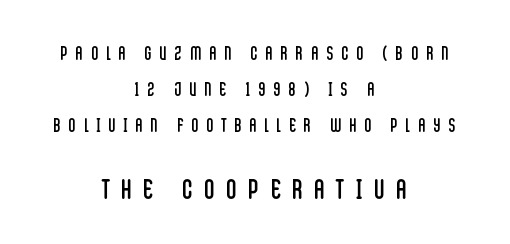
Q: Is the text bold? A: No.
Q: Is the text italic (slanted)? A: No, it is upright.
Q: Is the typeface a serif or a sans-serif typeface? A: Sans-serif.
Q: Is the text underlined? A: No.
Q: How is the paragraph aligned? A: Centered.
Q: Is the spacing between letters normal or unusually wide? A: Unusually wide.
Q: Is the spacing between lines tight, normal or loose? A: Loose.
Q: Which block of text is set in a larger size, the first (top) or the second (bottom)? A: The second (bottom) one.
Q: Width (condensed, normal, or wide)? A: Condensed.
Q: Stroke contrast? A: Low.
Q: x-height? A: Large.
Q: Monospaced? A: No.
